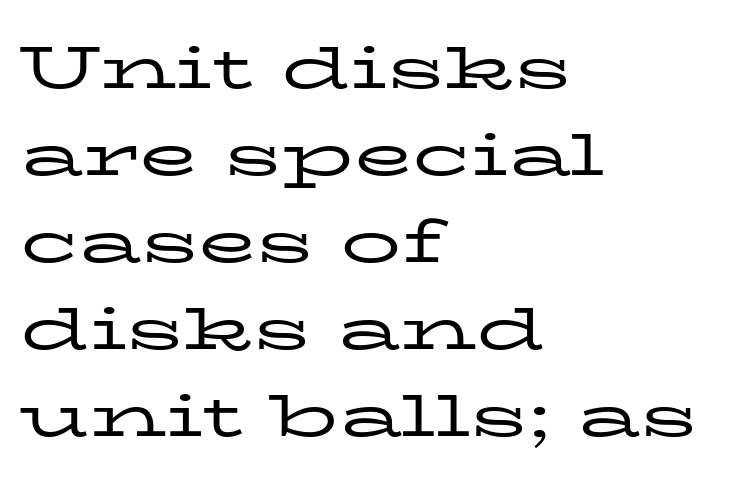
Q: Is the text bold? A: No.
Q: Is the text italic (slanted)? A: No, it is upright.
Q: Is the typeface a serif or a sans-serif typeface? A: Serif.
Q: Is the text underlined? A: No.
Q: How is the paragraph aligned? A: Left-aligned.
Q: Is the spacing between letters normal or unusually wide? A: Normal.
Q: Is the spacing between lines tight, normal or loose? A: Normal.
Q: Width (condensed, normal, or wide)? A: Wide.
Q: Stroke contrast? A: Low.
Q: x-height? A: Medium.
Q: Monospaced? A: No.
